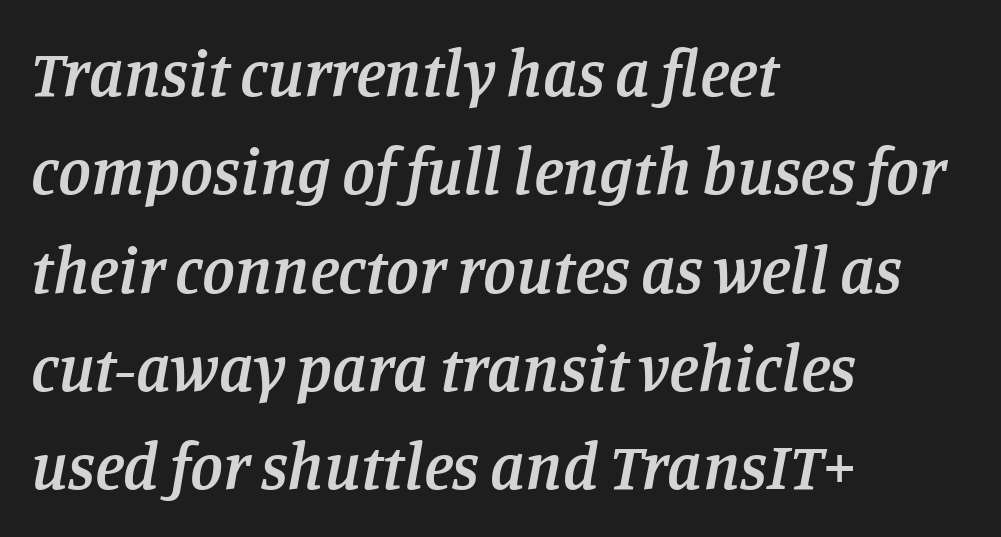
The image shows 66 px semibold serif type, italic (leaning right); set left-aligned, normal line spacing (1.49x), normal letter spacing, not underlined; low stroke contrast and a large x-height.
